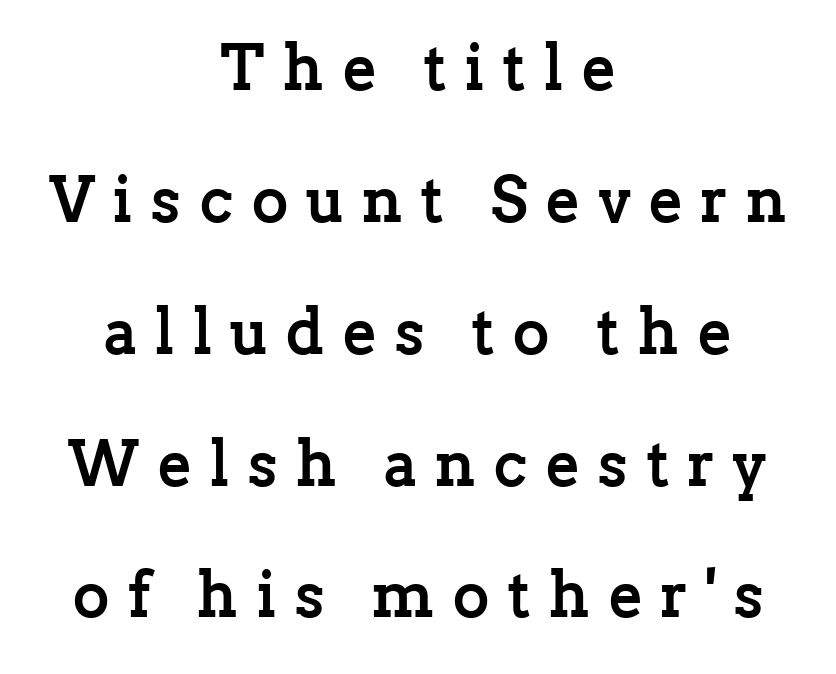
Is this a fixed-width face? No — the glyphs have proportional, varying widths. Little horizontal feet cap the strokes, marking this as serif type. Any mark beneath the type? The region is blank. The font is running at its bold setting.
